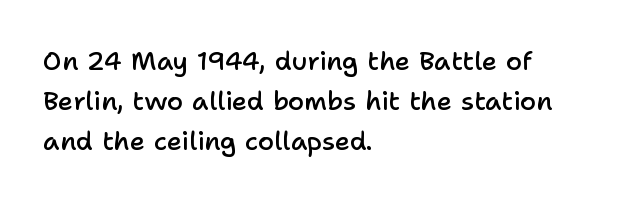
{"italic": "no", "bold": "semi", "underline": "no", "align": "left", "line_spacing": "normal", "line_spacing_ratio": 1.54, "letter_spacing": "normal", "letter_spacing_em": 0.0, "glyph_px": 26}
